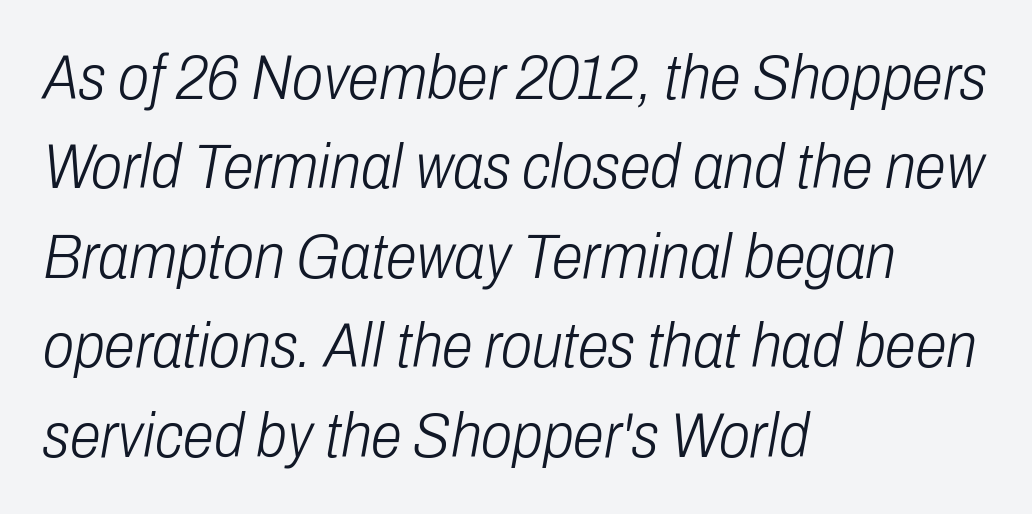
{"italic": "yes", "lean": "right", "slant_degrees": 10, "bold": "no", "weight": "light", "width": "condensed", "stroke_contrast": "low", "x_height": "medium", "monospaced": "no", "underline": "no", "align": "left", "line_spacing": "normal", "line_spacing_ratio": 1.42, "letter_spacing": "normal", "letter_spacing_em": 0.0, "glyph_px": 63}
